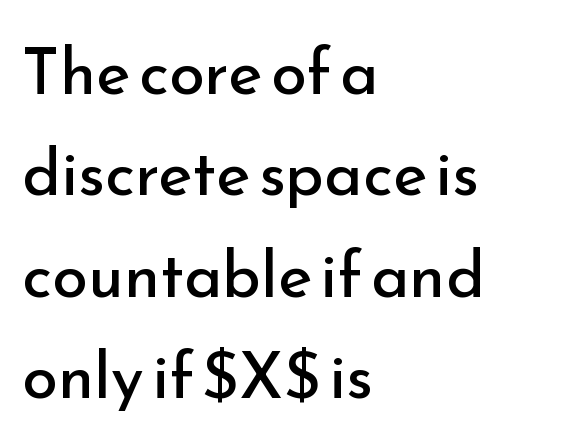
Q: Is the text bold? A: No.
Q: Is the text italic (slanted)? A: No, it is upright.
Q: Is the typeface a serif or a sans-serif typeface? A: Sans-serif.
Q: Is the text underlined? A: No.
Q: How is the paragraph aligned? A: Left-aligned.
Q: Is the spacing between letters normal or unusually wide? A: Normal.
Q: Is the spacing between lines tight, normal or loose? A: Normal.
Q: Width (condensed, normal, or wide)? A: Normal.
Q: Stroke contrast? A: Low.
Q: x-height? A: Small.
Q: Monospaced? A: No.
